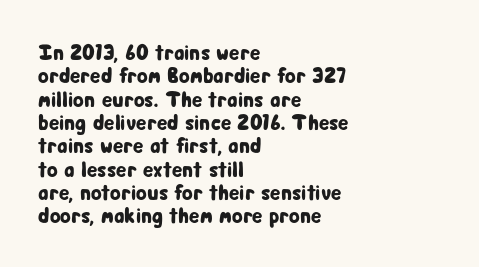
Ordinary non-slanted type is in use. The face used here is rendered with its standard letterfit. The strip under each line holds only bare page. Where is the straight margin? On the left.
